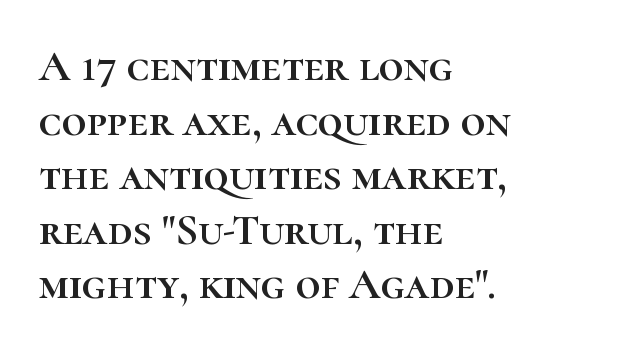
Varying glyph widths throughout — classic text-font behaviour. This rendering features lettering with no underline. What stands out about the letter spacing? Nothing — it is the standard amount. The lines are quadded left. Upright lettering throughout.
